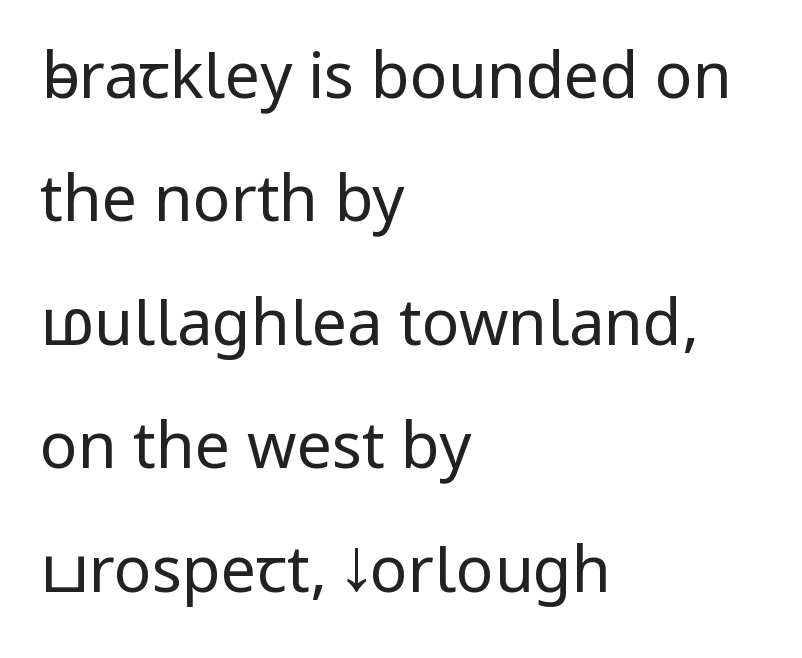
The image shows 63 px regular-weight, condensed sans-serif type, upright; set left-aligned, loose line spacing (1.96x), normal letter spacing, not underlined; low stroke contrast.
